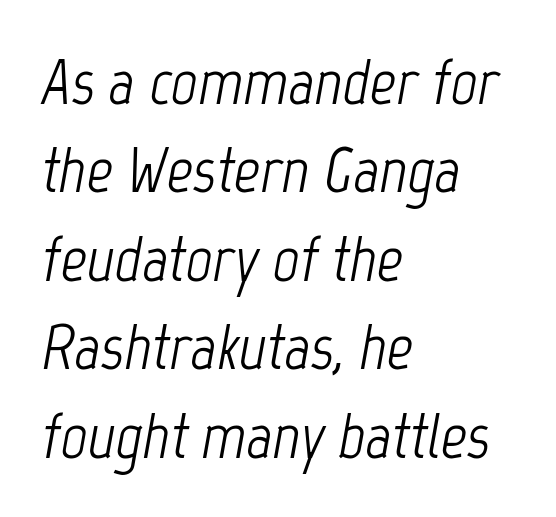
Q: Is the text bold? A: No.
Q: Is the text italic (slanted)? A: Yes, it leans right by about 12 degrees.
Q: Is the text underlined? A: No.
Q: How is the paragraph aligned? A: Left-aligned.
Q: Is the spacing between letters normal or unusually wide? A: Normal.
Q: Is the spacing between lines tight, normal or loose? A: Normal.
Q: Width (condensed, normal, or wide)? A: Condensed.
Q: Stroke contrast? A: Low.
Q: x-height? A: Medium.
Q: Monospaced? A: No.
